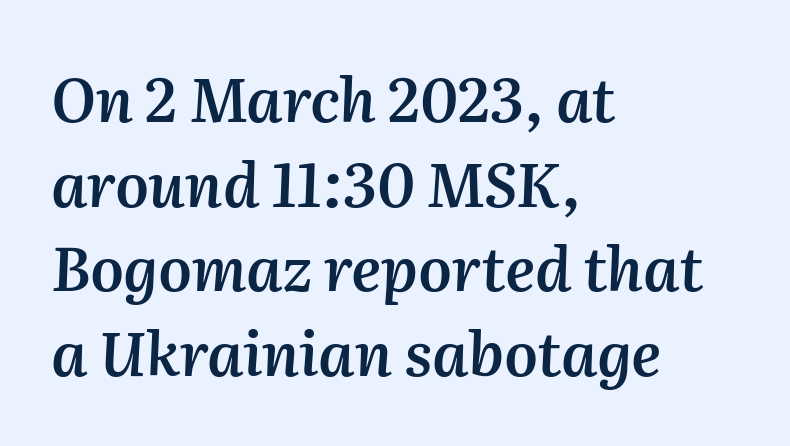
{"italic": "yes", "lean": "right", "slant_degrees": 2, "bold": "semi", "weight": "semibold", "width": "normal", "stroke_contrast": "medium", "x_height": "medium", "monospaced": "no", "underline": "no", "align": "left", "line_spacing": "normal", "line_spacing_ratio": 1.41, "letter_spacing": "normal", "letter_spacing_em": 0.0, "glyph_px": 60}
